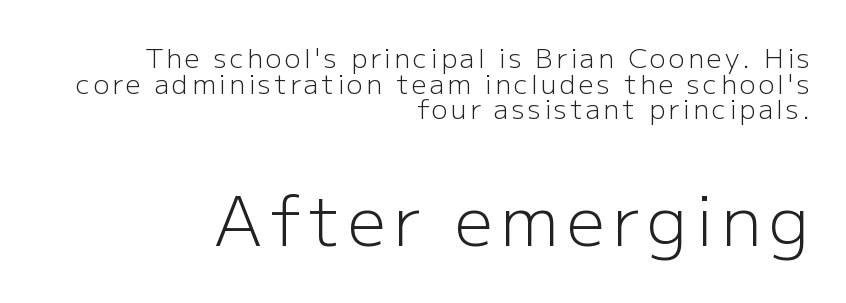
Just letters on the line, the space beneath them empty. These two chunks differ in scale, with the bottom chunk taking the larger measure. Weight: not bold — regular or lighter. Rows of type sit shoulder to shoulder in the vertical direction. The text was rendered using a sans face with plain stroke endings. The rendering uses natural spacing where letterforms have individual widths.
